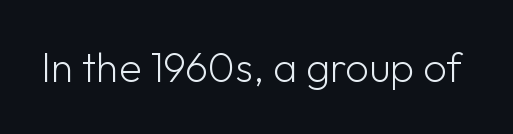
The image shows 41 px light sans-serif type, upright; set normal letter spacing, not underlined; low stroke contrast and a medium x-height.
